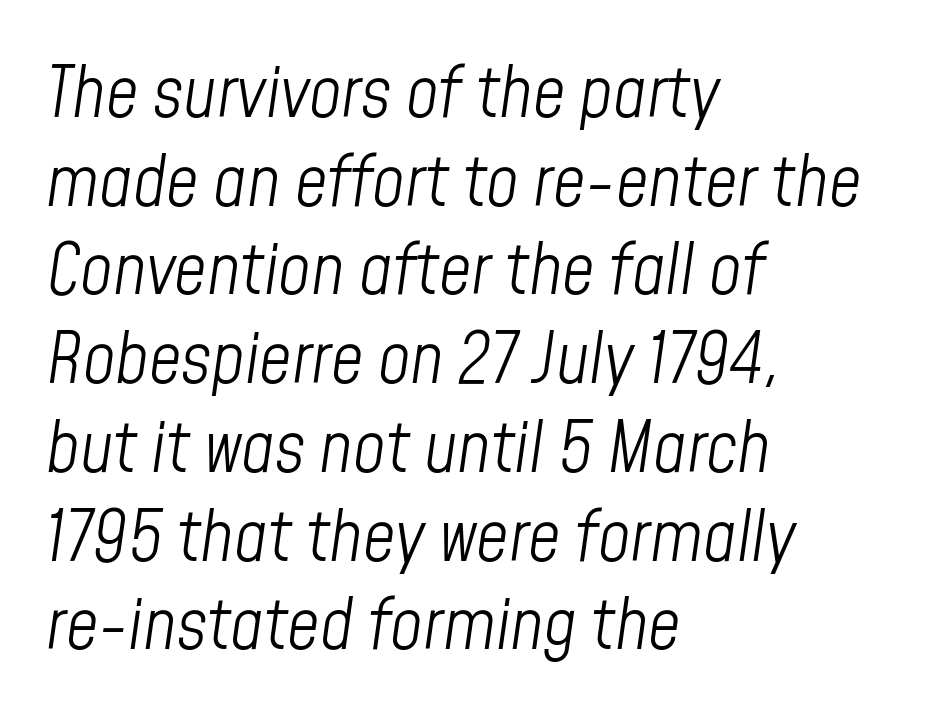
The image shows 71 px light, condensed type, italic (leaning right); set left-aligned, normal line spacing (1.25x), normal letter spacing, not underlined; low stroke contrast and a medium x-height.
